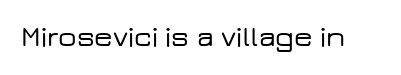
Plain, unruled lines of type. The face used here is proportionally spaced, like ordinary book or web type. Regarding serifs, this sample does without them. This rendering leaves character spacing at its baseline value.
